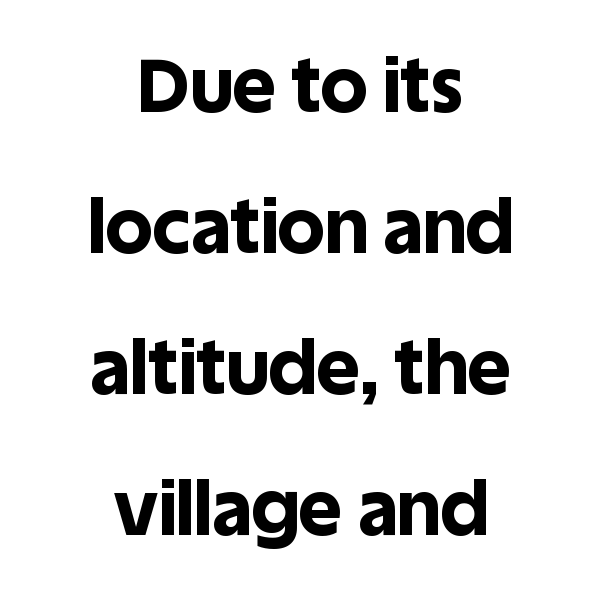
The image shows 75 px bold sans-serif type, upright; set centered, line spacing 1.88x, normal letter spacing, not underlined; a large x-height.
